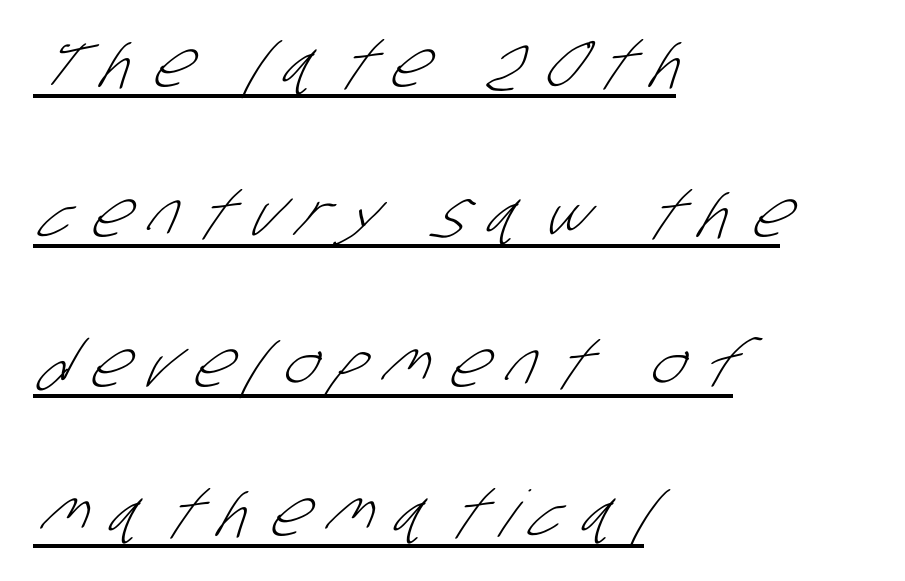
Short note: letters widely spaced. Spacing verdict: proportional, widths tailored to each character. This is not heavy type; no bold has been used. Examine the stroke ends and you'll find no serifs. If you drew a ruler down the left edge, every line would touch it.
